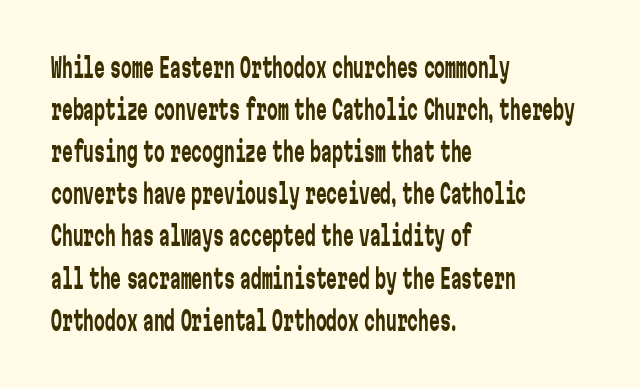
The image shows 27 px text type, upright; set left-aligned, normal line spacing (1.56x), normal letter spacing, not underlined.
